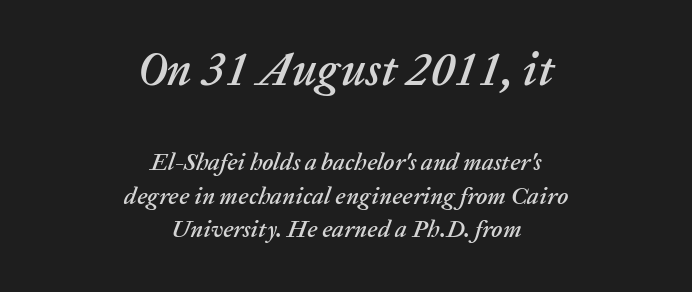
Students, note that the glyphs here touch the page at normal intervals. What's the leading like? Ordinary, nothing unusual. This rendering features lettering with no underline. The typesetter chose a symmetrical, centered arrangement here. The glyphs look as if they've been sheared to an angle. Each letter keeps its own natural width here, so spacing adapts to shape.
